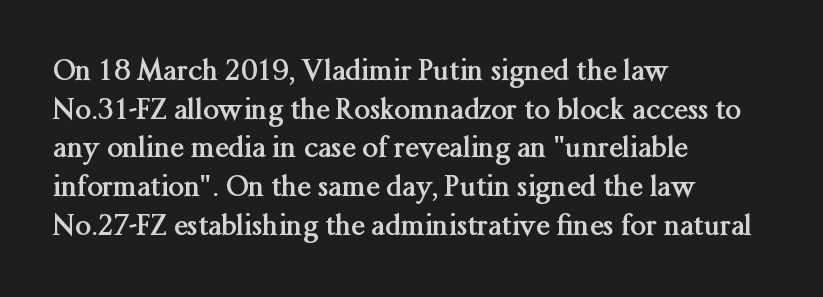
Unlike a clean sans, this face finishes its strokes with serifs. Which margin do the lines hug? The left one — the right edge is uneven. There is no visible air inserted between adjacent glyphs. Is this a fixed-width face? No — the glyphs have proportional, varying widths.
